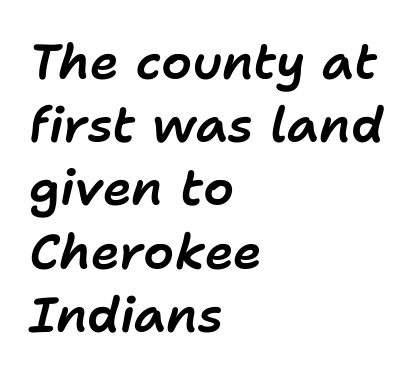
Every character sits at an angle, as italics do. Line beginnings align vertically; line endings do not. Character widths vary here, with narrow letters taking less room than wide ones. Glance below the letters and you will spot only blank space.
